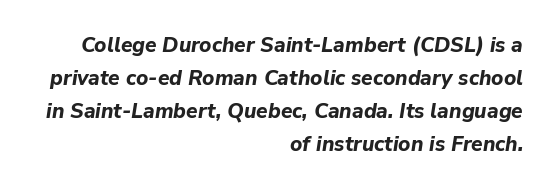
Q: Is the text bold? A: Yes.
Q: Is the text italic (slanted)? A: Yes, it leans right by about 9 degrees.
Q: Is the text underlined? A: No.
Q: How is the paragraph aligned? A: Right-aligned.
Q: Is the spacing between letters normal or unusually wide? A: Normal.
Q: Is the spacing between lines tight, normal or loose? A: Normal.
